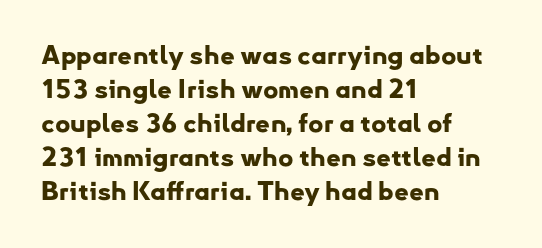
Q: Is the text bold? A: Yes.
Q: Is the text italic (slanted)? A: No, it is upright.
Q: Is the text underlined? A: No.
Q: How is the paragraph aligned? A: Left-aligned.
Q: Is the spacing between letters normal or unusually wide? A: Normal.
Q: Is the spacing between lines tight, normal or loose? A: Normal.
